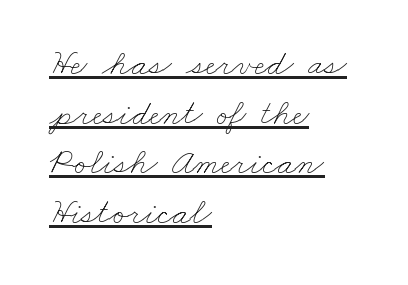
Here the designer chose a conventional face with non-uniform glyph widths. Stems here are at most as thick as an everyday book face. The lettering is marked with a stroke running underneath it. Teacher's note: observe the even left margin — that is flush-left alignment. Short note: letters normally spaced.
